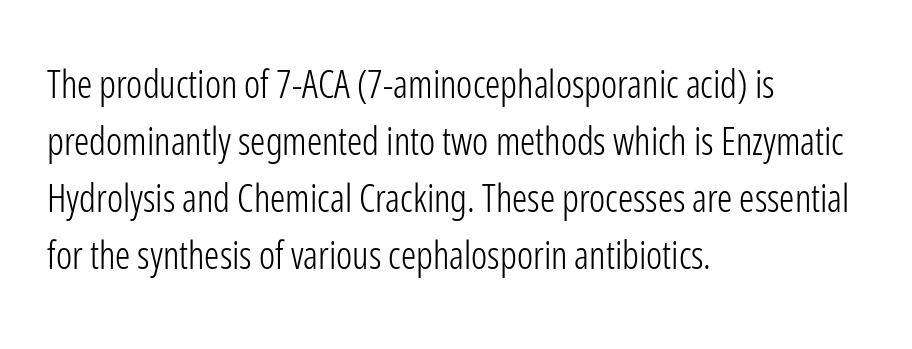
{"serif": "no", "italic": "no", "bold": "no", "weight": "light", "width": "condensed", "stroke_contrast": "low", "x_height": "medium", "monospaced": "no", "underline": "no", "align": "left", "line_spacing": "normal", "line_spacing_ratio": 1.5, "letter_spacing": "normal", "letter_spacing_em": 0.0, "glyph_px": 38}
